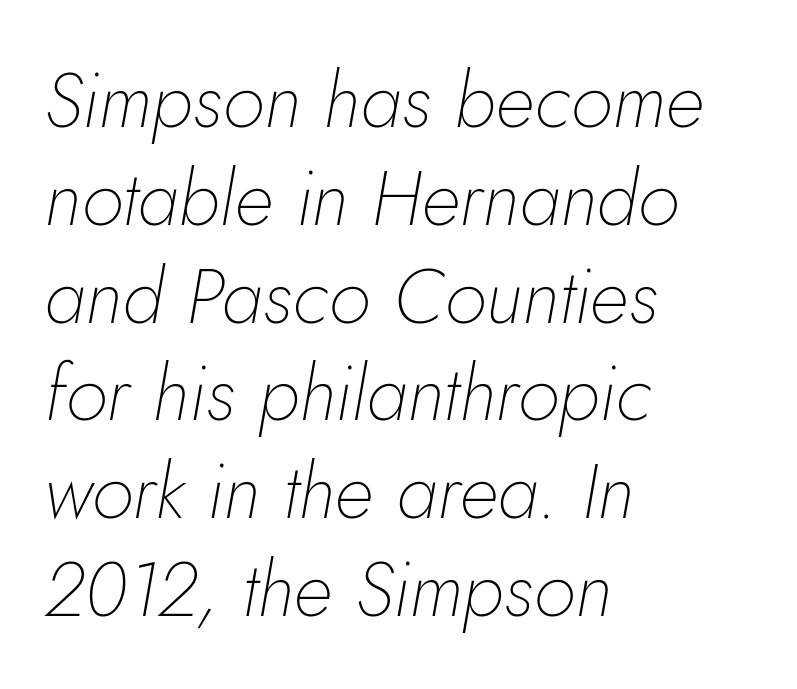
Q: Is the text bold? A: No.
Q: Is the text italic (slanted)? A: Yes, it leans right by about 5 degrees.
Q: Is the text underlined? A: No.
Q: How is the paragraph aligned? A: Left-aligned.
Q: Is the spacing between letters normal or unusually wide? A: Normal.
Q: Is the spacing between lines tight, normal or loose? A: Normal.
Q: Width (condensed, normal, or wide)? A: Normal.
Q: Stroke contrast? A: Low.
Q: x-height? A: Small.
Q: Monospaced? A: No.
